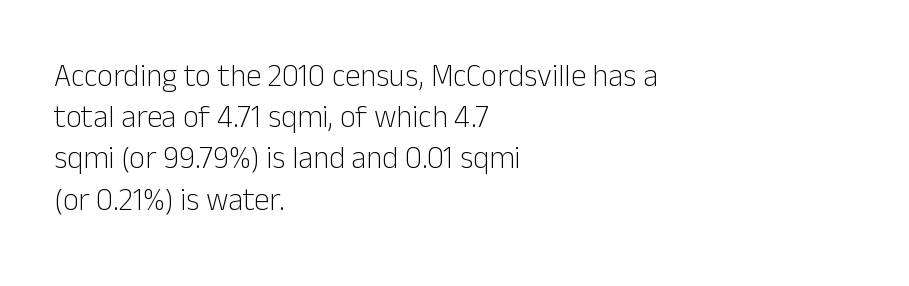
Q: Is the text bold? A: No.
Q: Is the text italic (slanted)? A: No, it is upright.
Q: Is the typeface a serif or a sans-serif typeface? A: Sans-serif.
Q: Is the text underlined? A: No.
Q: How is the paragraph aligned? A: Left-aligned.
Q: Is the spacing between letters normal or unusually wide? A: Normal.
Q: Is the spacing between lines tight, normal or loose? A: Normal.
Q: Width (condensed, normal, or wide)? A: Normal.
Q: Stroke contrast? A: Low.
Q: x-height? A: Medium.
Q: Monospaced? A: No.
